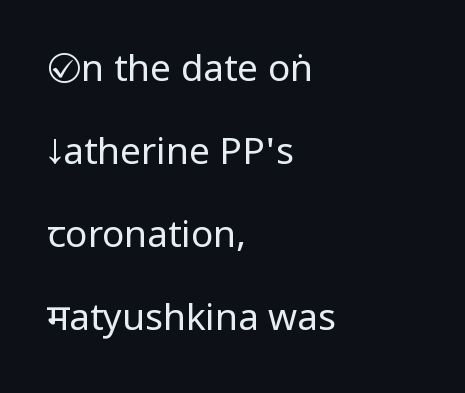
Q: Is the text bold? A: No.
Q: Is the text italic (slanted)? A: No, it is upright.
Q: Is the typeface a serif or a sans-serif typeface? A: Sans-serif.
Q: Is the text underlined? A: No.
Q: How is the paragraph aligned? A: Left-aligned.
Q: Is the spacing between letters normal or unusually wide? A: Normal.
Q: Is the spacing between lines tight, normal or loose? A: Loose.
Q: Width (condensed, normal, or wide)? A: Condensed.
Q: Stroke contrast? A: Low.
Q: x-height? A: Large.
Q: Monospaced? A: No.
